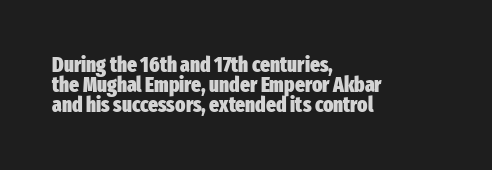
The image shows 21 px bold type, upright; set left-aligned, tight line spacing (0.95x), normal letter spacing, not underlined.
